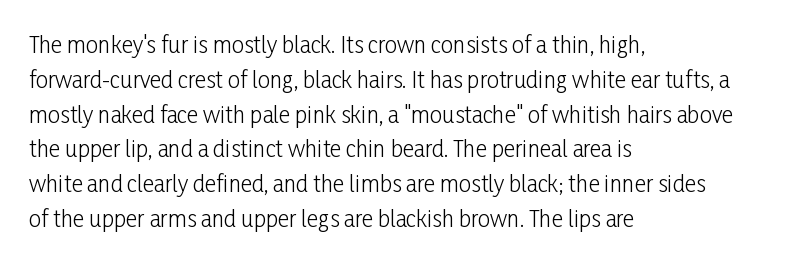
{"italic": "no", "bold": "no", "underline": "no", "align": "left", "line_spacing": "normal", "line_spacing_ratio": 1.58, "letter_spacing": "normal", "letter_spacing_em": 0.0, "glyph_px": 22}
